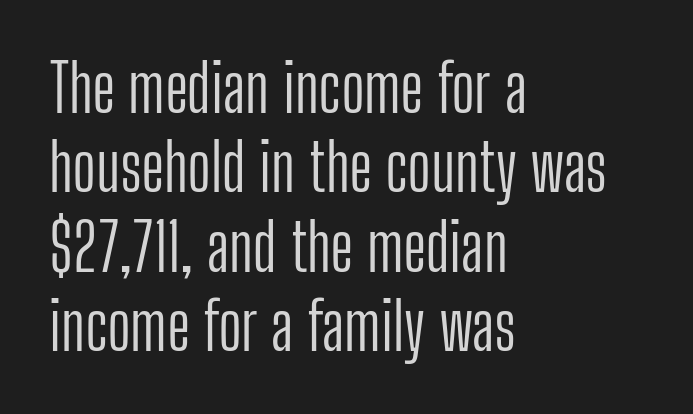
Q: Is the text bold? A: No.
Q: Is the text italic (slanted)? A: No, it is upright.
Q: Is the typeface a serif or a sans-serif typeface? A: Sans-serif.
Q: Is the text underlined? A: No.
Q: How is the paragraph aligned? A: Left-aligned.
Q: Is the spacing between letters normal or unusually wide? A: Normal.
Q: Width (condensed, normal, or wide)? A: Condensed.
Q: Stroke contrast? A: Low.
Q: x-height? A: Medium.
Q: Monospaced? A: No.
